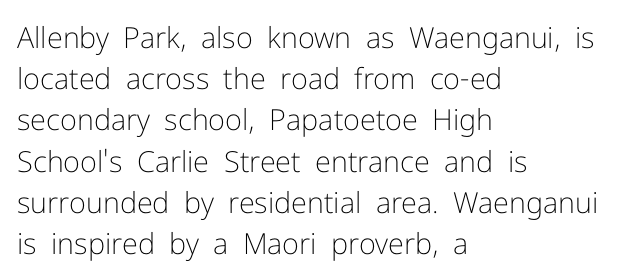
Q: Is the text bold? A: No.
Q: Is the text italic (slanted)? A: No, it is upright.
Q: Is the typeface a serif or a sans-serif typeface? A: Sans-serif.
Q: Is the text underlined? A: No.
Q: How is the paragraph aligned? A: Left-aligned.
Q: Is the spacing between letters normal or unusually wide? A: Normal.
Q: Is the spacing between lines tight, normal or loose? A: Normal.
Q: Width (condensed, normal, or wide)? A: Normal.
Q: Stroke contrast? A: Low.
Q: x-height? A: Medium.
Q: Monospaced? A: No.
